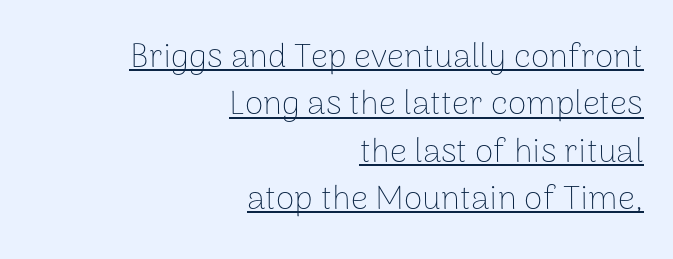
{"serif": "no", "italic": "no", "bold": "no", "weight": "thin", "width": "normal", "stroke_contrast": "low", "x_height": "medium", "monospaced": "no", "underline": "yes", "align": "right", "line_spacing": "normal", "line_spacing_ratio": 1.39, "letter_spacing": "normal", "letter_spacing_em": 0.0, "glyph_px": 34}
